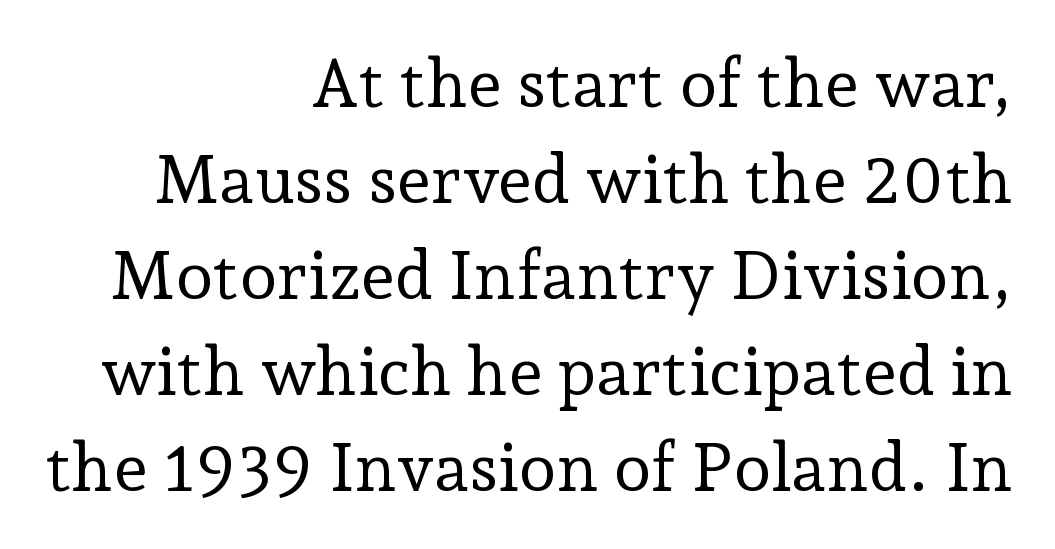
The image shows 68 px regular-weight serif type, upright; set right-aligned, normal line spacing (1.41x), normal letter spacing, not underlined; low stroke contrast and a medium x-height.
